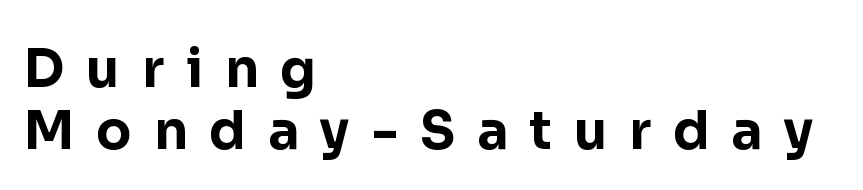
A dark, heavy texture on the line: the type is bold. Leftover space on each line is placed entirely after the last word. I'd call this a sans setting — the letters go barefoot. Designer's note — italics off, roman on. The passage shown is typed in a proportional face where columns would drift.
